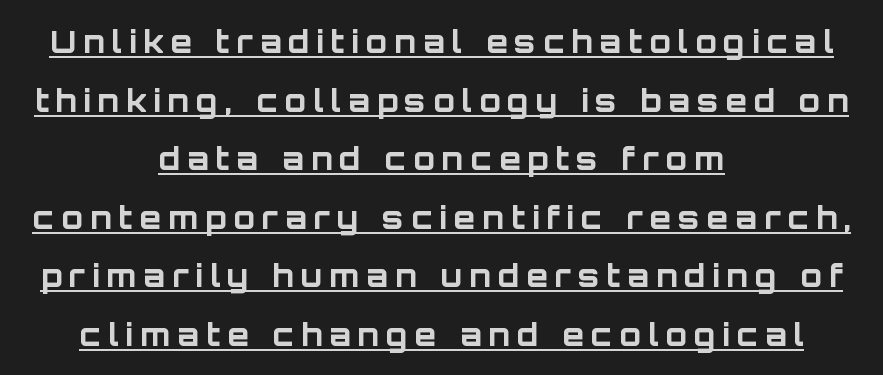
Q: Is the text bold? A: Yes.
Q: Is the text italic (slanted)? A: No, it is upright.
Q: Is the typeface a serif or a sans-serif typeface? A: Sans-serif.
Q: Is the text underlined? A: Yes.
Q: How is the paragraph aligned? A: Centered.
Q: Is the spacing between letters normal or unusually wide? A: Unusually wide.
Q: Width (condensed, normal, or wide)? A: Normal.
Q: Stroke contrast? A: Low.
Q: x-height? A: Large.
Q: Monospaced? A: No.
